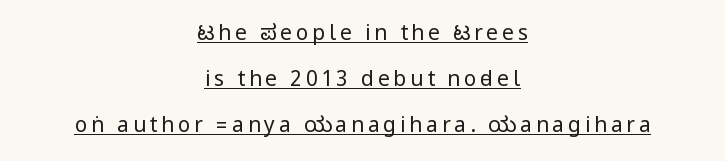
Horizontal alignment here is central, giving a formal, balanced look. The rendering uses a large line-height, opening up the rows. No letter is thick-stroked: the sample isn't bold. Characters remain perfectly vertical along every line.
